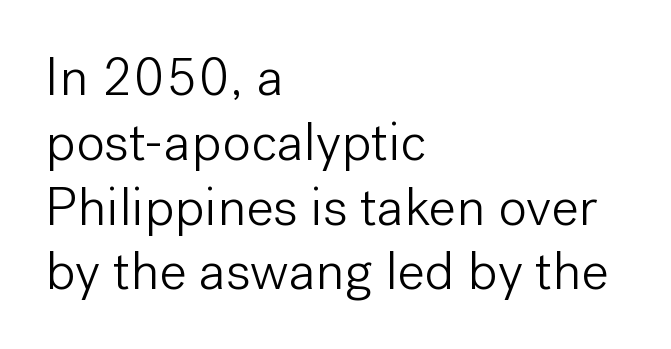
The image shows 54 px light sans-serif type, upright; set left-aligned, line spacing 1.2x, normal letter spacing, not underlined; low stroke contrast and a medium x-height.
